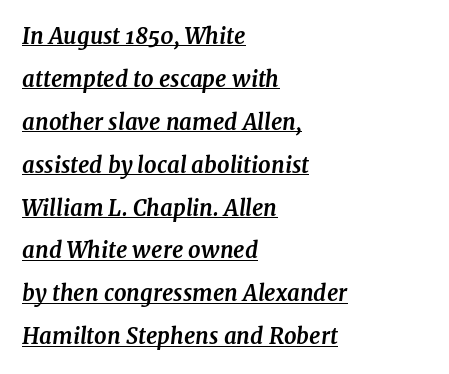
{"italic": "yes", "lean": "right", "slant_degrees": 7, "bold": "yes", "underline": "yes", "align": "left", "line_spacing": "loose", "line_spacing_ratio": 1.95, "letter_spacing": "normal", "letter_spacing_em": 0.0, "glyph_px": 22}
